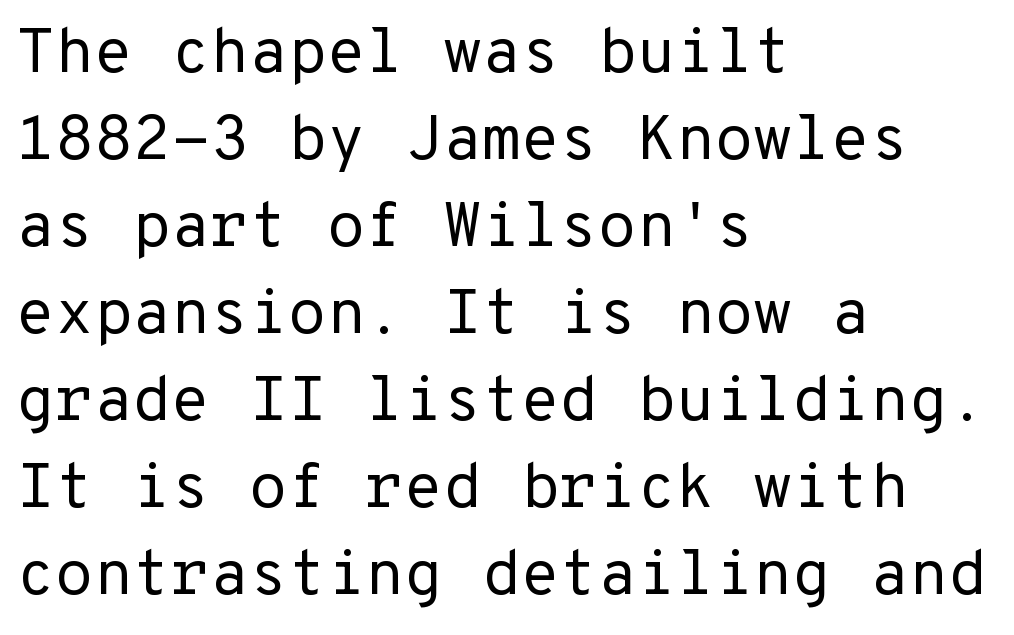
Q: Is the text bold? A: No.
Q: Is the text italic (slanted)? A: No, it is upright.
Q: Is the typeface a serif or a sans-serif typeface? A: Sans-serif.
Q: Is the text underlined? A: No.
Q: How is the paragraph aligned? A: Left-aligned.
Q: Is the spacing between letters normal or unusually wide? A: Normal.
Q: Is the spacing between lines tight, normal or loose? A: Normal.
Q: Width (condensed, normal, or wide)? A: Normal.
Q: Stroke contrast? A: Low.
Q: x-height? A: Medium.
Q: Monospaced? A: Yes.
